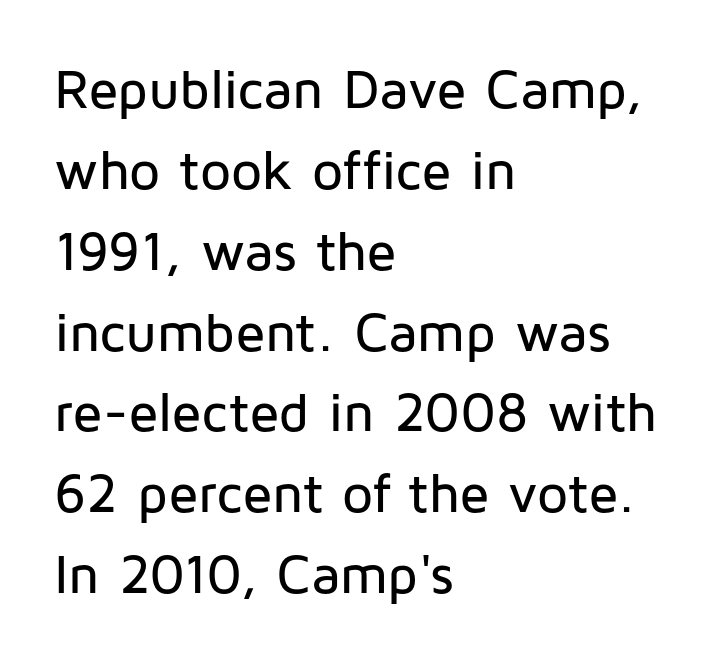
{"serif": "no", "italic": "no", "width": "normal", "stroke_contrast": "low", "x_height": "medium", "monospaced": "no", "underline": "no", "align": "left", "line_spacing": "normal", "line_spacing_ratio": 1.47, "letter_spacing": "normal", "letter_spacing_em": 0.0, "glyph_px": 55}
